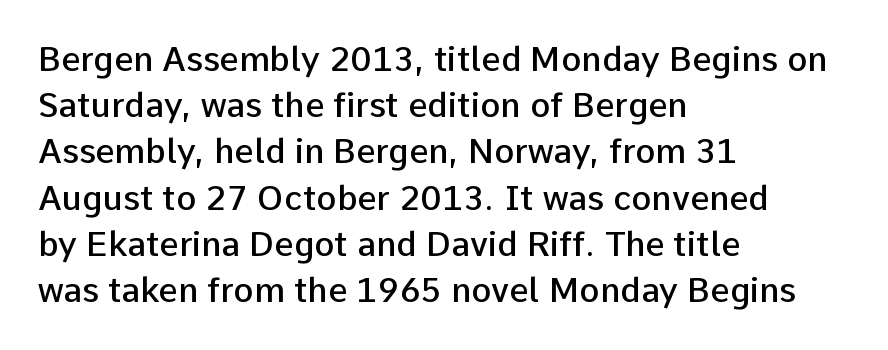
{"serif": "no", "italic": "no", "bold": "semi", "weight": "semibold", "width": "normal", "stroke_contrast": "low", "x_height": "medium", "monospaced": "no", "underline": "no", "align": "left", "line_spacing": "normal", "line_spacing_ratio": 1.36, "letter_spacing": "normal", "letter_spacing_em": 0.0, "glyph_px": 34}
